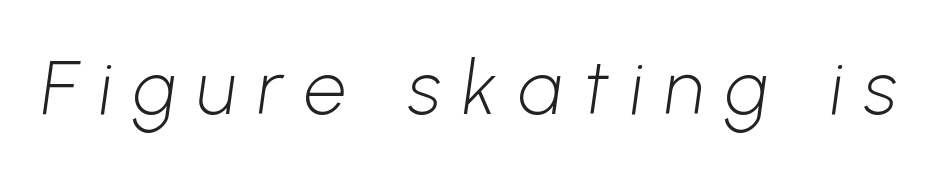
The passage shown is typed in a proportional face where columns would drift. The strokes are not fattened; the text isn't bold. Substantial extra tracking has been applied to these lines. To sum up the face: it is a sans, with no serifs. Has an underline been added? It has not.
